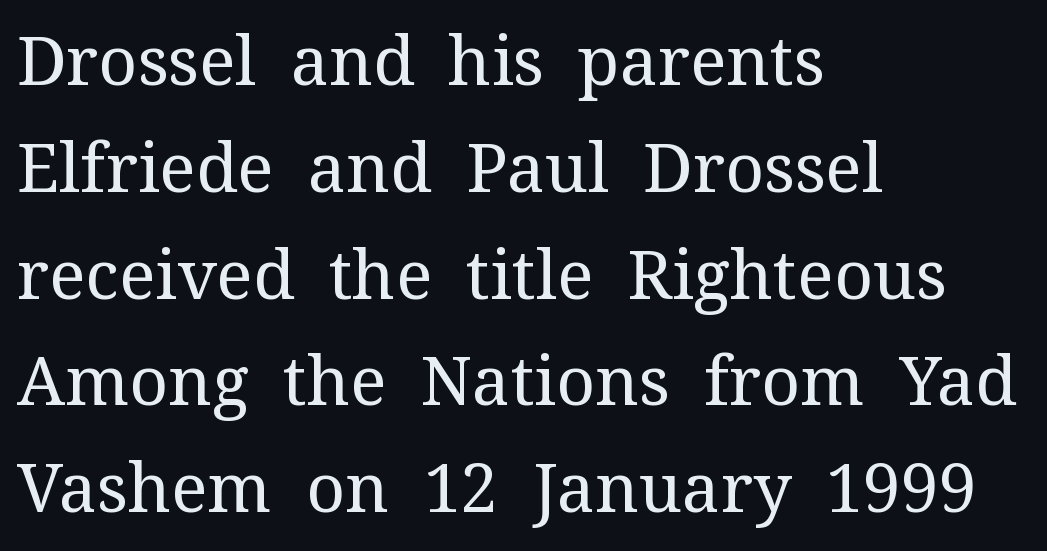
{"serif": "yes", "italic": "no", "bold": "no", "weight": "regular", "width": "normal", "stroke_contrast": "medium", "x_height": "medium", "monospaced": "no", "underline": "no", "align": "left", "line_spacing": "normal", "line_spacing_ratio": 1.57, "letter_spacing": "normal", "letter_spacing_em": 0.0, "glyph_px": 68}
